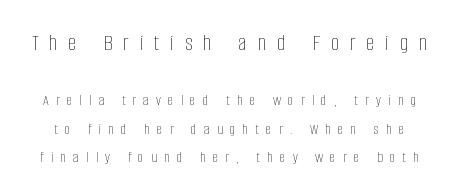
{"italic": "no", "bold": "no", "underline": "no", "line_spacing_ratio": 1.79, "letter_spacing": "wide", "letter_spacing_em": 0.45, "larger_block": "first", "size_ratio": 1.5, "glyph_px": 24}
